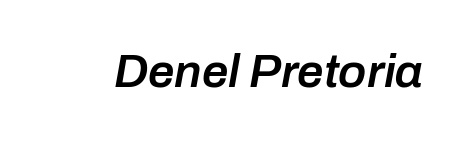
The image shows 47 px semibold type, italic (leaning right); set normal letter spacing, not underlined; low stroke contrast and a medium x-height.
